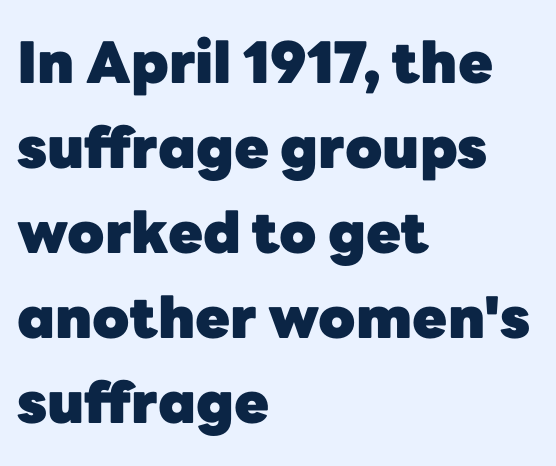
{"serif": "no", "italic": "no", "bold": "yes", "weight": "heavy", "width": "normal", "stroke_contrast": "low", "x_height": "medium", "monospaced": "no", "underline": "no", "align": "left", "line_spacing": "normal", "line_spacing_ratio": 1.49, "letter_spacing": "normal", "letter_spacing_em": 0.0, "glyph_px": 57}
